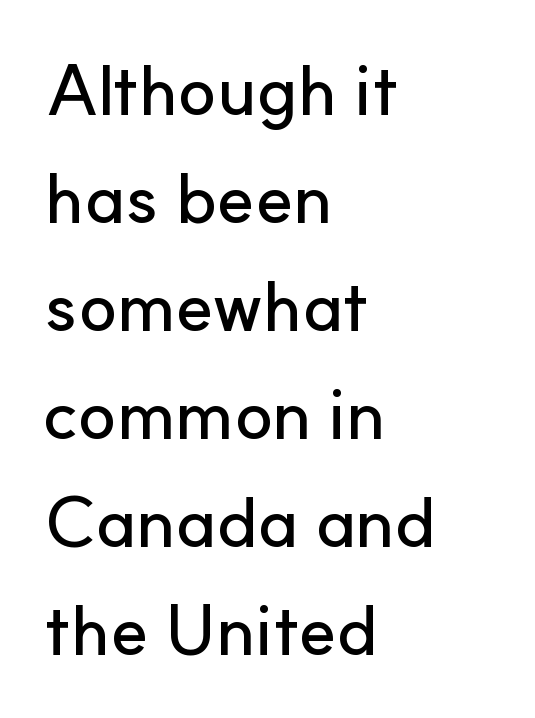
Classification — sans serif. This block has exactly the height ordinary leading produces. No word sits above an underline. Compared with typical body copy, the letter spacing here is the same. Ascenders rise straight up at ninety degrees.
